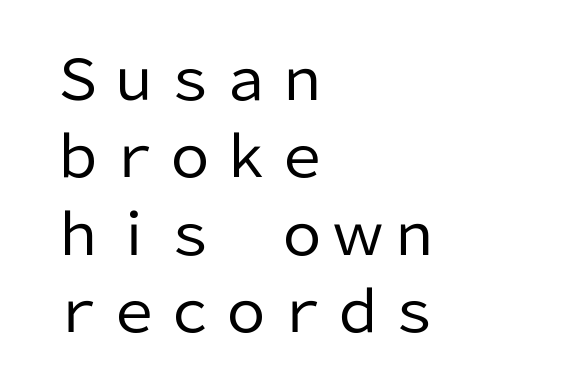
Q: Is the text bold? A: No.
Q: Is the text italic (slanted)? A: No, it is upright.
Q: Is the typeface a serif or a sans-serif typeface? A: Sans-serif.
Q: Is the text underlined? A: No.
Q: How is the paragraph aligned? A: Left-aligned.
Q: Is the spacing between letters normal or unusually wide? A: Normal.
Q: Is the spacing between lines tight, normal or loose? A: Normal.
Q: Width (condensed, normal, or wide)? A: Normal.
Q: Stroke contrast? A: Low.
Q: x-height? A: Medium.
Q: Monospaced? A: No.
